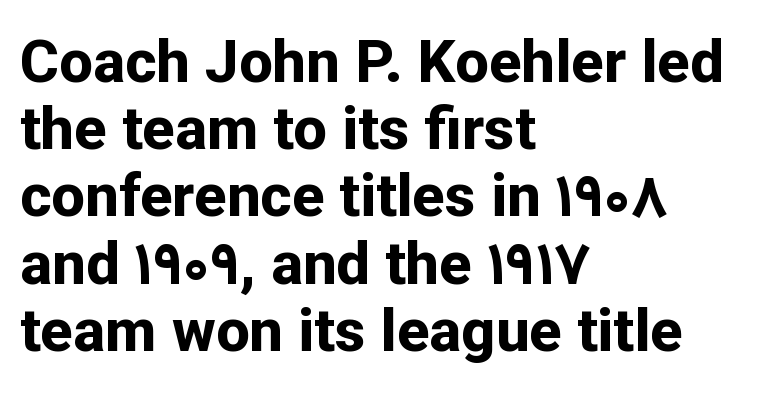
{"serif": "no", "italic": "no", "bold": "yes", "weight": "bold", "width": "normal", "stroke_contrast": "low", "x_height": "medium", "monospaced": "no", "underline": "no", "align": "left", "line_spacing": "tight", "line_spacing_ratio": 1.12, "letter_spacing": "normal", "letter_spacing_em": 0.0, "glyph_px": 60}
